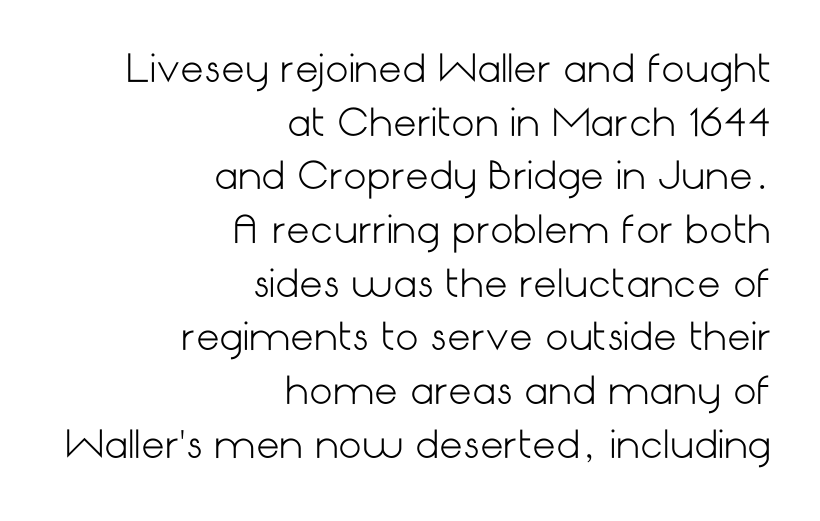
Q: Is the text bold? A: No.
Q: Is the text italic (slanted)? A: No, it is upright.
Q: Is the typeface a serif or a sans-serif typeface? A: Sans-serif.
Q: Is the text underlined? A: No.
Q: How is the paragraph aligned? A: Right-aligned.
Q: Is the spacing between letters normal or unusually wide? A: Normal.
Q: Is the spacing between lines tight, normal or loose? A: Normal.
Q: Width (condensed, normal, or wide)? A: Normal.
Q: Stroke contrast? A: Low.
Q: x-height? A: Medium.
